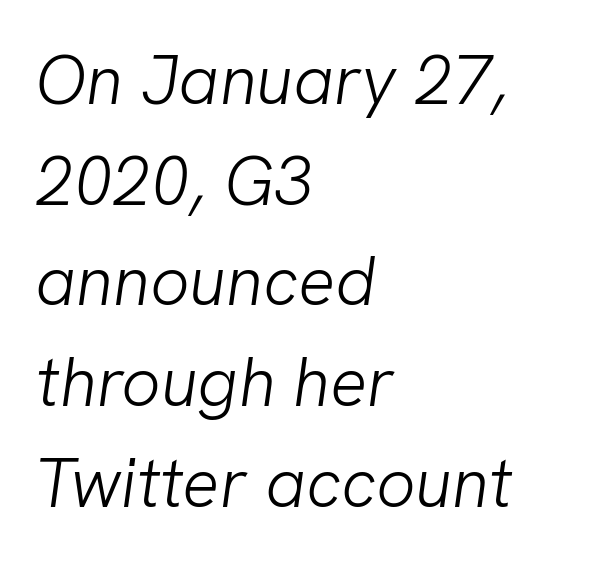
In CSS terms this would be text-align: left. Short note: letters normally spaced. Students, observe: this is what conventionally led text looks like. The specimen omits any rule beneath the text block's lines. The letters advance in unequal steps, a hallmark of proportional type. Stem width sits at or under what a default text font uses.
